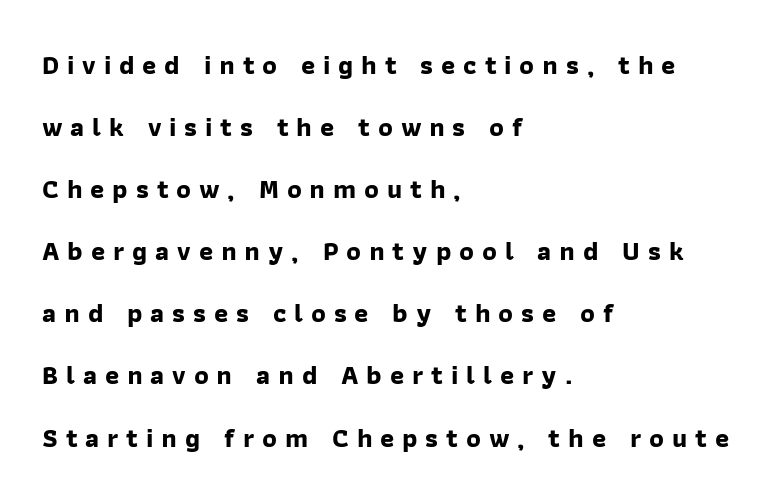
Each new line begins a long way beneath the previous one. These words are printed bold, with thick strokes throughout. Someone cranked the tracking dial way up on this one. The glyphs are unaccompanied by any horizontal stroke below them.
